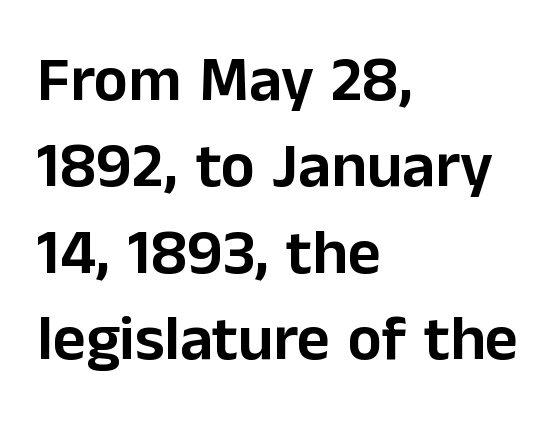
Q: Is the text italic (slanted)? A: No, it is upright.
Q: Is the typeface a serif or a sans-serif typeface? A: Sans-serif.
Q: Is the text underlined? A: No.
Q: How is the paragraph aligned? A: Left-aligned.
Q: Is the spacing between letters normal or unusually wide? A: Normal.
Q: Is the spacing between lines tight, normal or loose? A: Normal.
Q: Width (condensed, normal, or wide)? A: Normal.
Q: Stroke contrast? A: Low.
Q: x-height? A: Medium.
Q: Monospaced? A: No.
